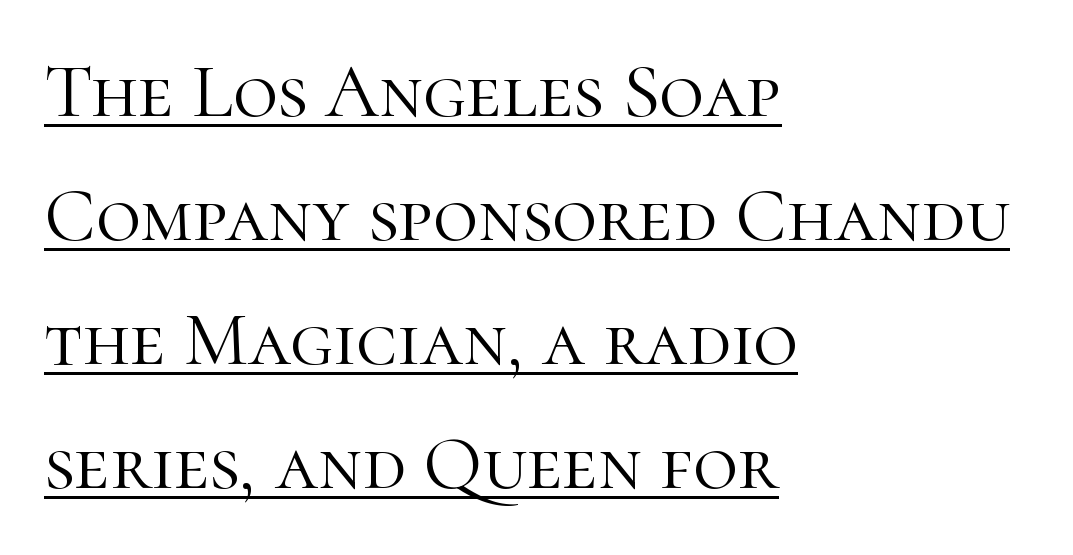
The image shows 77 px light serif type, upright; set left-aligned, normal line spacing (1.61x), normal letter spacing, underlined; high stroke contrast and a medium x-height.
